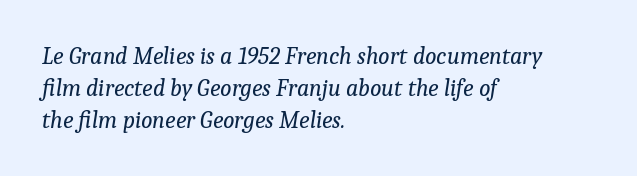
{"italic": "yes", "lean": "right", "slant_degrees": 9, "bold": "no", "underline": "no", "align": "left", "line_spacing": "normal", "line_spacing_ratio": 1.33, "letter_spacing": "normal", "letter_spacing_em": 0.0, "glyph_px": 24}
